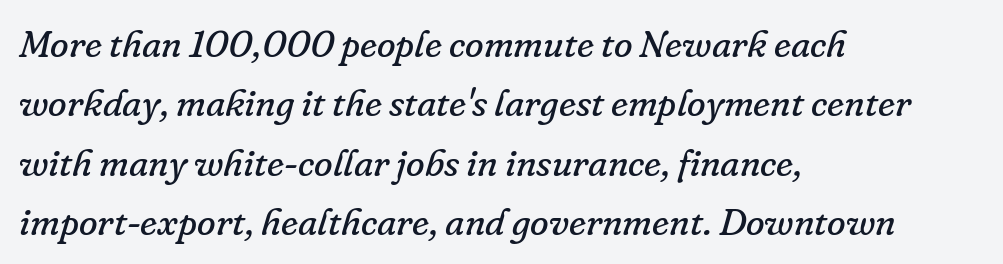
This sample has the flowing, uneven cadence of proportional lettering. Think standard paragraph weight, or any step lighter than that. Honestly, there is no underline to notice here at all. Caption: standard tracking, unaltered.
